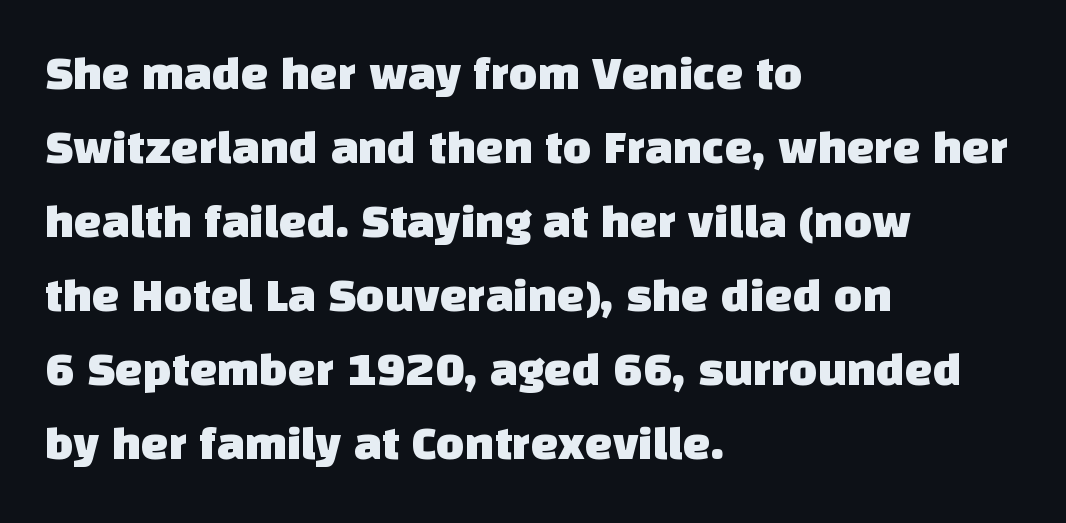
The image shows 49 px sans-serif type; set left-aligned, normal line spacing (1.51x), normal letter spacing, not underlined; low stroke contrast and a large x-height.
